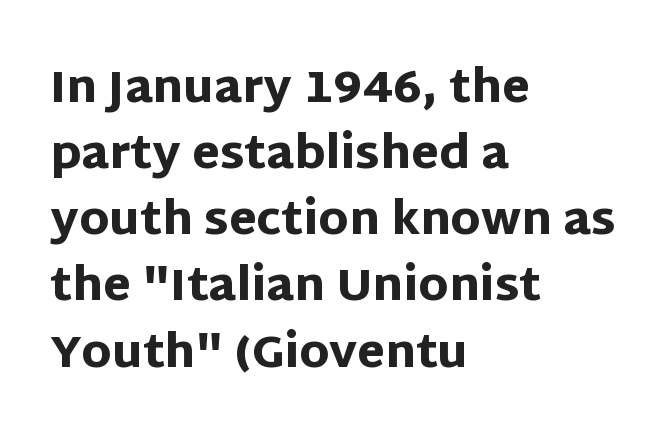
A student would call this left alignment; a typographer would say flush left, rag right. On the weight axis this lands at bold, roughly 700. The face used here is rendered with its standard letterfit. Just letters on the line, the space beneath them empty. Note the varied advance widths — an 'i' is clearly narrower than an 'm'. Every stem runs plumb, perpendicular to the baseline.
